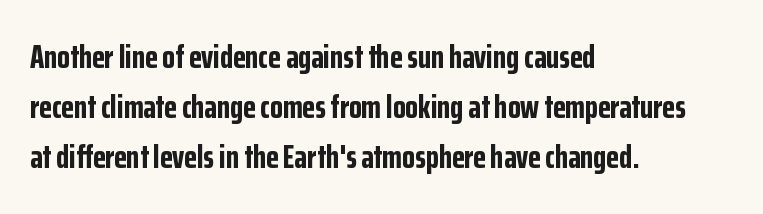
{"serif": "no", "italic": "no", "bold": "yes", "weight": "bold", "width": "condensed", "stroke_contrast": "low", "x_height": "medium", "monospaced": "no", "underline": "no", "align": "left", "line_spacing": "normal", "line_spacing_ratio": 1.52, "letter_spacing": "normal", "letter_spacing_em": 0.0, "glyph_px": 33}
